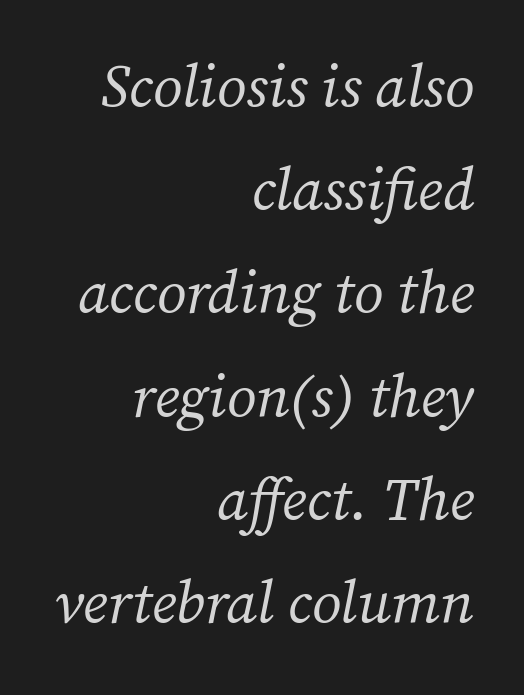
To sum up the face: it has serifs. Quick note: underline off. Honestly, the letter spacing is just normal — you wouldn't notice it. A flush-right, rag-left setting is used for this passage.
